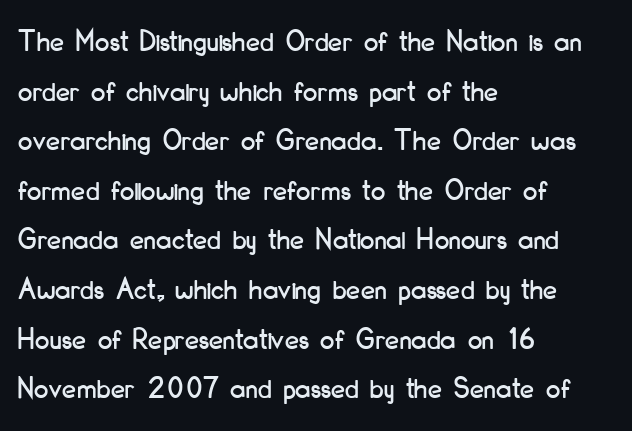
{"serif": "no", "italic": "no", "width": "condensed", "stroke_contrast": "low", "x_height": "small", "monospaced": "no", "underline": "no", "align": "left", "line_spacing": "normal", "line_spacing_ratio": 1.55, "letter_spacing": "normal", "letter_spacing_em": 0.0, "glyph_px": 32}
